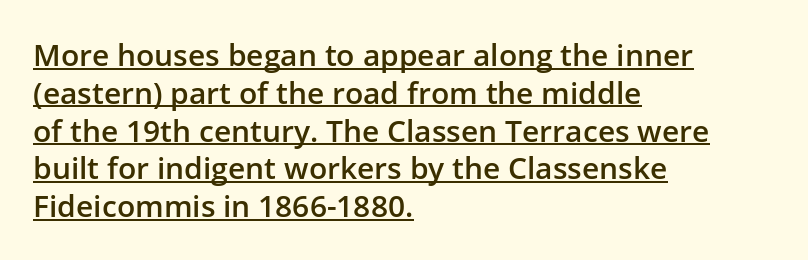
The glyphs in this specimen are sans serif. Characters follow at the spacing the type designer built in. Varying glyph widths throughout — classic text-font behaviour. Rendered with straight, roman letterforms.
